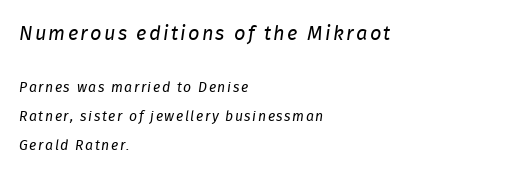
{"italic": "yes", "lean": "right", "slant_degrees": 8, "bold": "no", "underline": "no", "align": "left", "line_spacing": "loose", "line_spacing_ratio": 2.08, "larger_block": "first", "size_ratio": 1.43, "glyph_px": 20}
